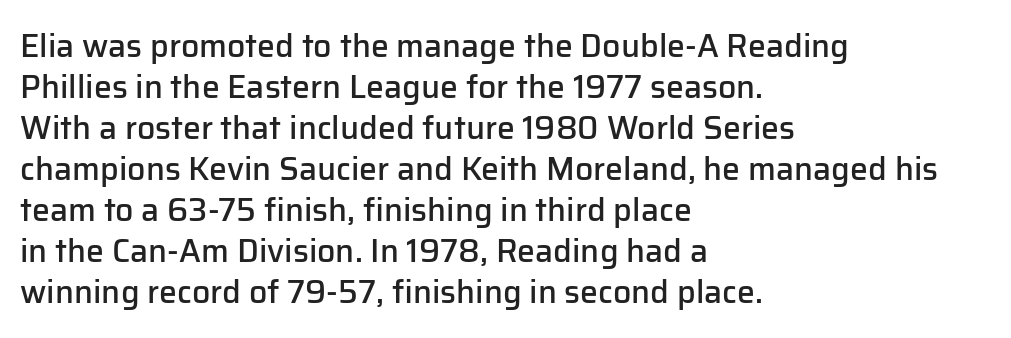
Q: Is the text bold? A: Semi-bold.
Q: Is the text italic (slanted)? A: No, it is upright.
Q: Is the typeface a serif or a sans-serif typeface? A: Sans-serif.
Q: Is the text underlined? A: No.
Q: How is the paragraph aligned? A: Left-aligned.
Q: Is the spacing between letters normal or unusually wide? A: Normal.
Q: Is the spacing between lines tight, normal or loose? A: Normal.
Q: Width (condensed, normal, or wide)? A: Normal.
Q: Stroke contrast? A: Low.
Q: x-height? A: Medium.
Q: Monospaced? A: No.
